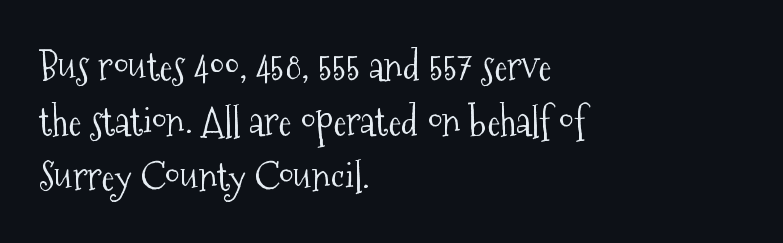
Q: Is the text bold? A: No.
Q: Is the text italic (slanted)? A: No, it is upright.
Q: Is the typeface a serif or a sans-serif typeface? A: Serif.
Q: Is the text underlined? A: No.
Q: How is the paragraph aligned? A: Left-aligned.
Q: Is the spacing between letters normal or unusually wide? A: Normal.
Q: Is the spacing between lines tight, normal or loose? A: Normal.
Q: Width (condensed, normal, or wide)? A: Condensed.
Q: Stroke contrast? A: Medium.
Q: x-height? A: Medium.
Q: Monospaced? A: No.
